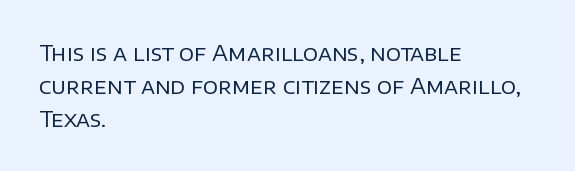
The image shows 21 px text type, upright; set left-aligned, normal line spacing (1.57x), normal letter spacing, not underlined.
